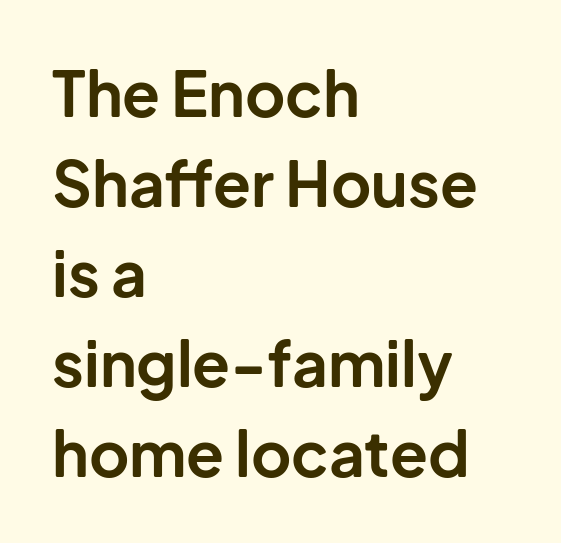
{"serif": "no", "italic": "no", "bold": "yes", "weight": "bold", "width": "normal", "stroke_contrast": "low", "x_height": "medium", "monospaced": "no", "underline": "no", "align": "left", "line_spacing": "normal", "line_spacing_ratio": 1.45, "letter_spacing": "normal", "letter_spacing_em": 0.0, "glyph_px": 62}
